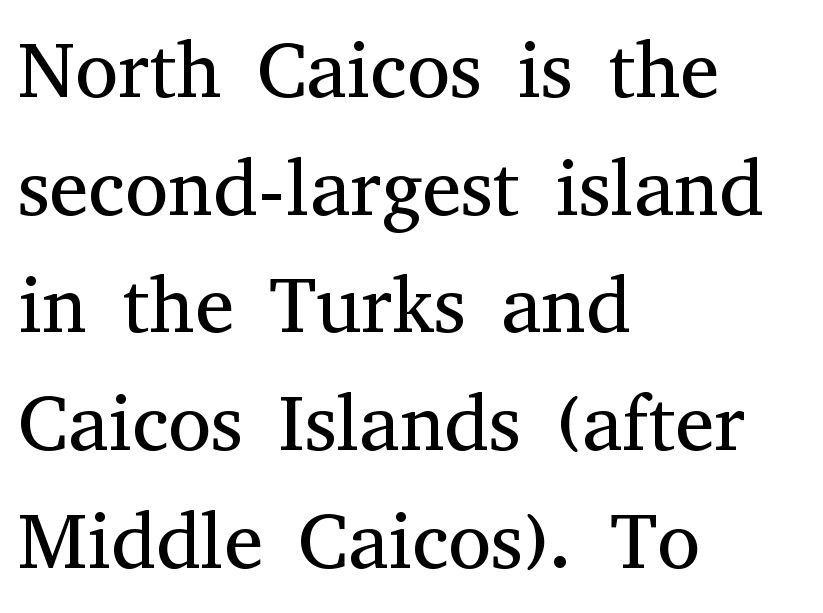
Q: Is the text bold? A: No.
Q: Is the text italic (slanted)? A: No, it is upright.
Q: Is the typeface a serif or a sans-serif typeface? A: Serif.
Q: Is the text underlined? A: No.
Q: How is the paragraph aligned? A: Left-aligned.
Q: Is the spacing between letters normal or unusually wide? A: Normal.
Q: Is the spacing between lines tight, normal or loose? A: Normal.
Q: Width (condensed, normal, or wide)? A: Normal.
Q: Stroke contrast? A: Medium.
Q: x-height? A: Medium.
Q: Monospaced? A: No.
